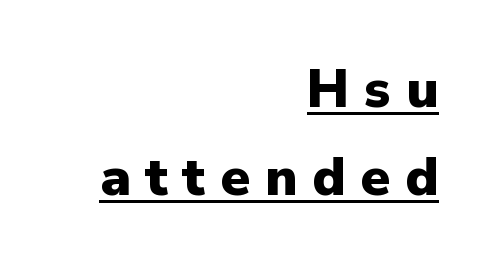
The image shows 54 px heavy sans-serif type, upright; set right-aligned, normal line spacing (1.63x), unusually wide letter spacing (+0.27 em), underlined; low stroke contrast and a medium x-height.
